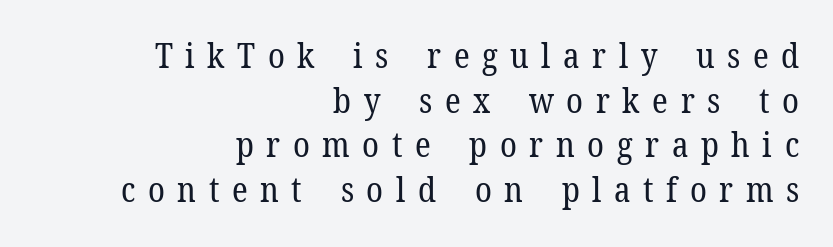
Heft: none added — not bold. The passage shown is typed in a proportional face where columns would drift. Compared with a flush-left layout, this one pins lines to the opposite, right side. Nobody drew a line under any word here. A typesetter would call this heavily tracked-out type.
